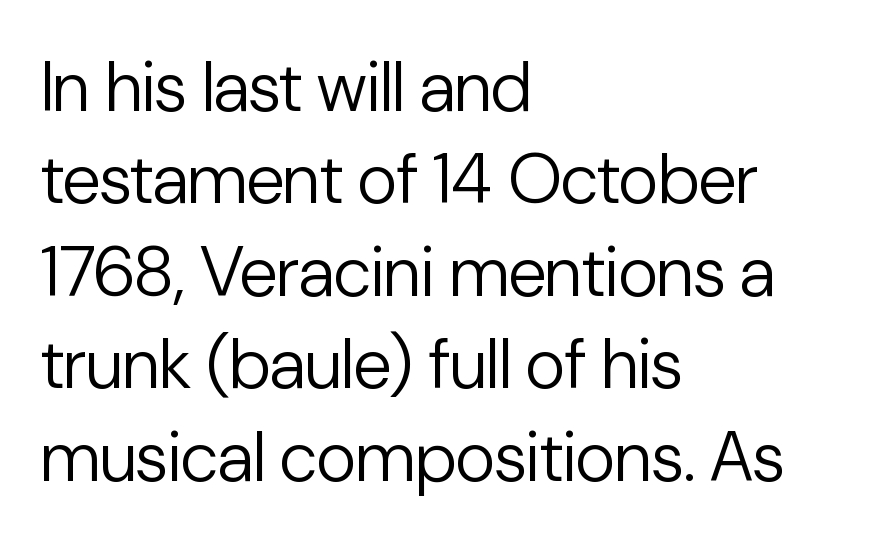
The passage shown is not underscored anywhere. To sum up the face: it is a sans, with no serifs. Looks like regular typesetting: each glyph gets only the width it needs. The weight tops out at a normal text grade.
